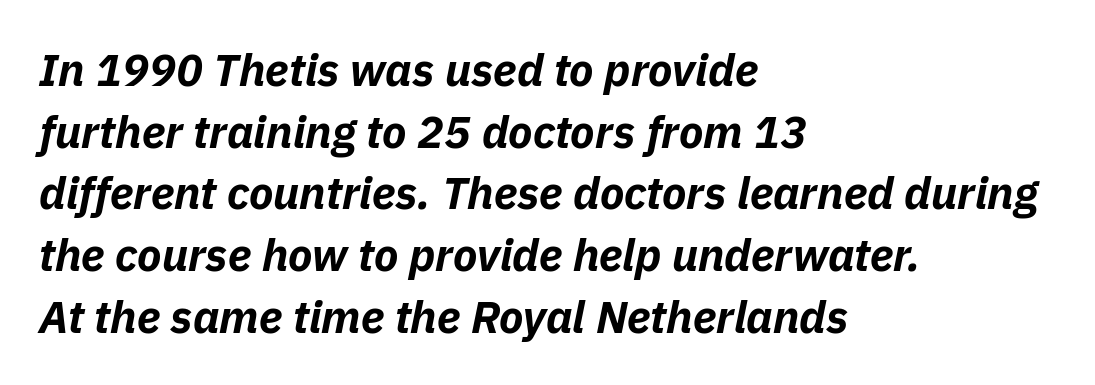
Q: Is the text bold? A: Yes.
Q: Is the text italic (slanted)? A: Yes, it leans right by about 11 degrees.
Q: Is the text underlined? A: No.
Q: How is the paragraph aligned? A: Left-aligned.
Q: Is the spacing between letters normal or unusually wide? A: Normal.
Q: Is the spacing between lines tight, normal or loose? A: Normal.
Q: Width (condensed, normal, or wide)? A: Normal.
Q: Stroke contrast? A: Low.
Q: x-height? A: Medium.
Q: Monospaced? A: No.
